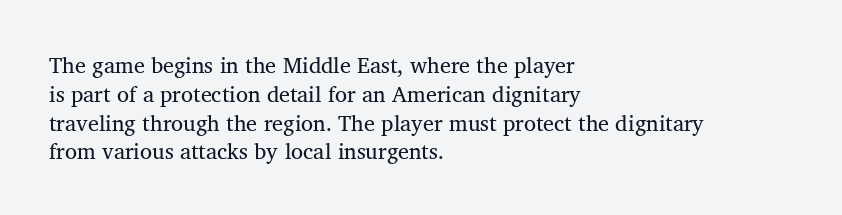
Honestly, the row spacing looks completely unremarkable. Anything drawn beneath the words? Only blank space. A student would call this left alignment; a typographer would say flush left, rag right. Default kerning and tracking; the words read as compact shapes.
